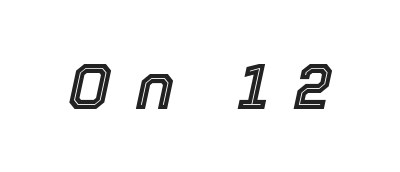
The image shows 65 px text type, italic (leaning right); set unusually wide letter spacing (+0.37 em), not underlined; a medium x-height.
